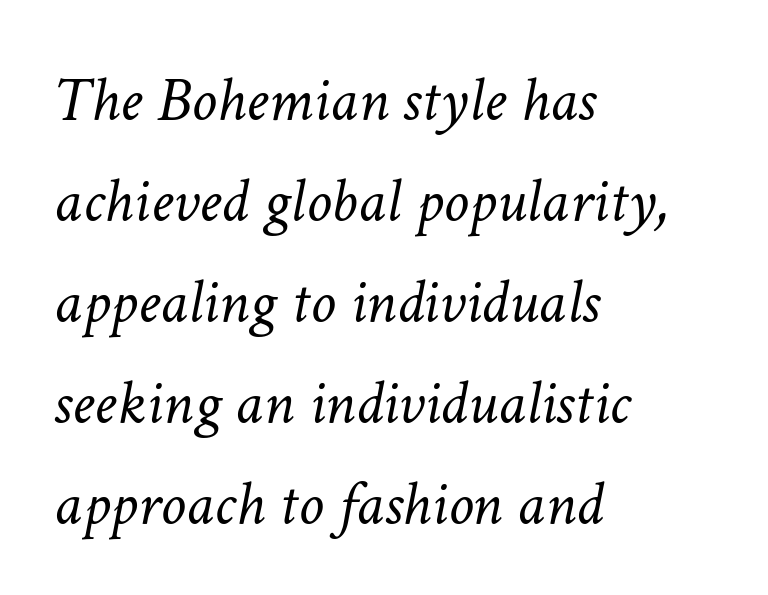
Has an underline been added? It has not. The line texture is even and compact thanks to regular tracking. Reading down the column, the eye jumps a familiar distance to each next line. The letters are slanted; this is an italic face. The face looks like a standard text weight, possibly lighter. Every row of glyphs begins at an identical x-position on the left.
